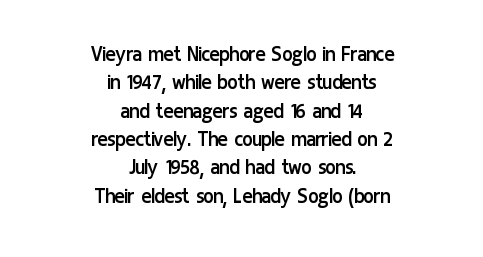
Q: Is the text bold? A: No.
Q: Is the text italic (slanted)? A: No, it is upright.
Q: Is the text underlined? A: No.
Q: How is the paragraph aligned? A: Centered.
Q: Is the spacing between letters normal or unusually wide? A: Normal.
